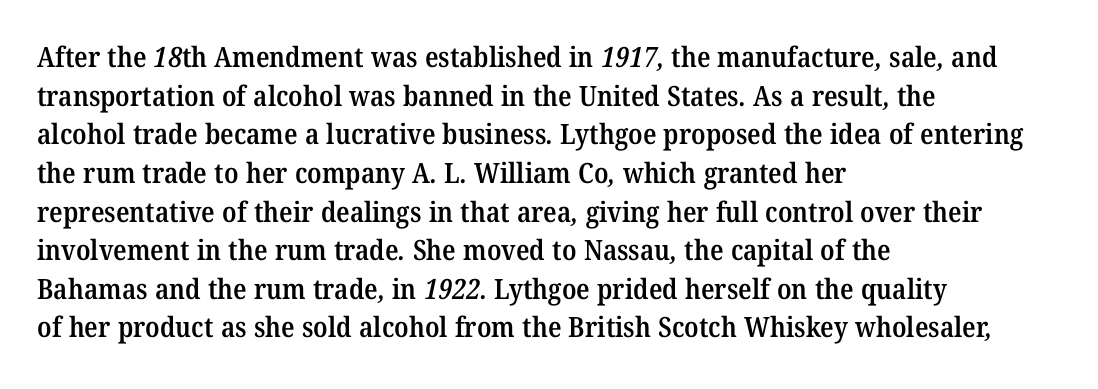
Every letter is mildly thick-stroked: semibold rather than bold. This sample keeps an unexceptional amount of space between lines. The gaps between neighbouring characters are ordinary and unremarkable. Observe the serifs anchoring each vertical stroke in this sample. These lines are rendered in a variable-pitch font.
